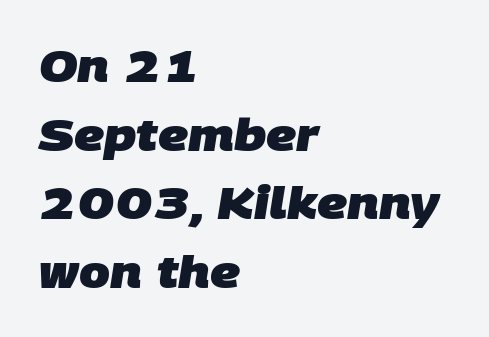
The image shows 44 px heavy sans-serif type; set left-aligned, normal line spacing (1.56x), normal letter spacing, not underlined; low stroke contrast and a large x-height.
